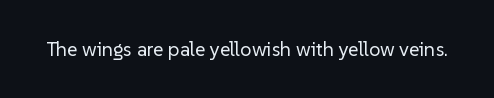
Q: Is the text bold? A: No.
Q: Is the text italic (slanted)? A: No, it is upright.
Q: Is the text underlined? A: No.
Q: Is the spacing between letters normal or unusually wide? A: Normal.
